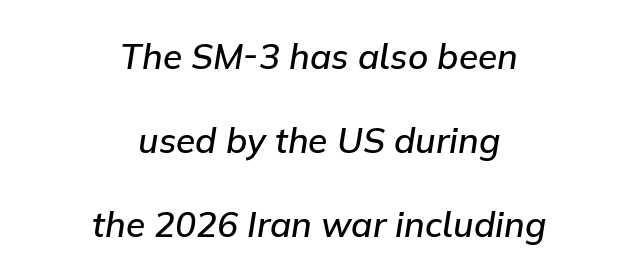
Q: Is the text bold? A: Semi-bold.
Q: Is the text italic (slanted)? A: Yes, it leans right by about 9 degrees.
Q: Is the text underlined? A: No.
Q: How is the paragraph aligned? A: Centered.
Q: Is the spacing between letters normal or unusually wide? A: Normal.
Q: Is the spacing between lines tight, normal or loose? A: Loose.
Q: Width (condensed, normal, or wide)? A: Normal.
Q: Stroke contrast? A: Low.
Q: x-height? A: Medium.
Q: Monospaced? A: No.
